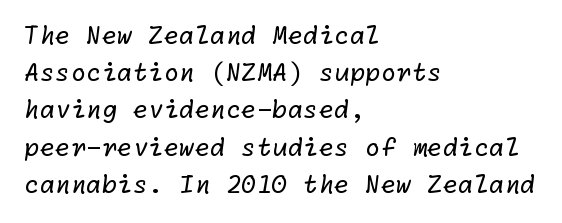
{"bold": "no", "underline": "no", "align": "left", "line_spacing": "normal", "line_spacing_ratio": 1.49, "letter_spacing": "normal", "letter_spacing_em": 0.0, "glyph_px": 25}
